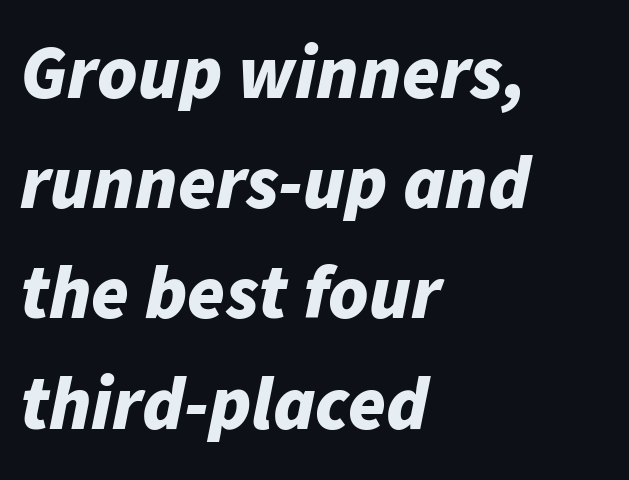
{"italic": "yes", "lean": "right", "slant_degrees": 11, "bold": "yes", "weight": "bold", "width": "normal", "stroke_contrast": "low", "x_height": "medium", "monospaced": "no", "underline": "no", "align": "left", "line_spacing": "normal", "line_spacing_ratio": 1.45, "letter_spacing": "normal", "letter_spacing_em": 0.0, "glyph_px": 76}
